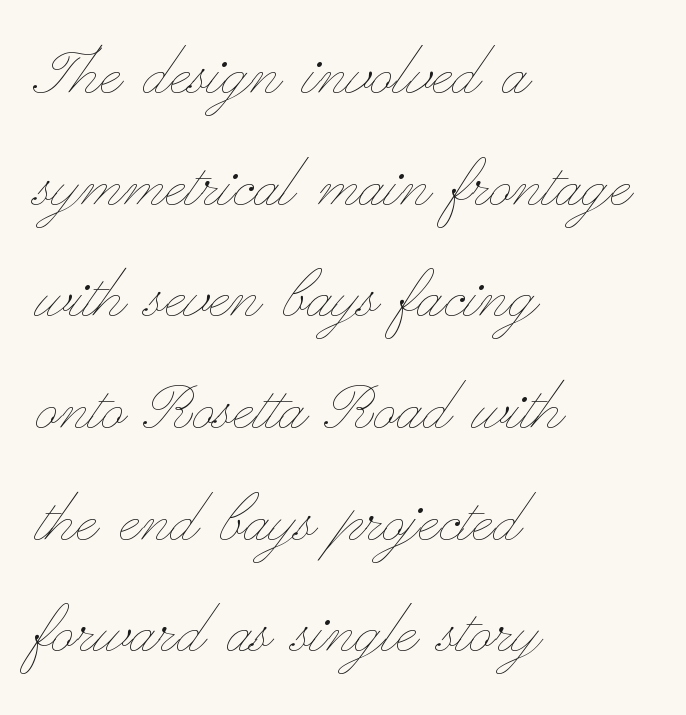
{"bold": "no", "weight": "thin", "width": "wide", "stroke_contrast": "low", "x_height": "small", "monospaced": "no", "underline": "no", "align": "left", "line_spacing": "normal", "line_spacing_ratio": 1.45, "letter_spacing": "normal", "letter_spacing_em": 0.0, "glyph_px": 77}
